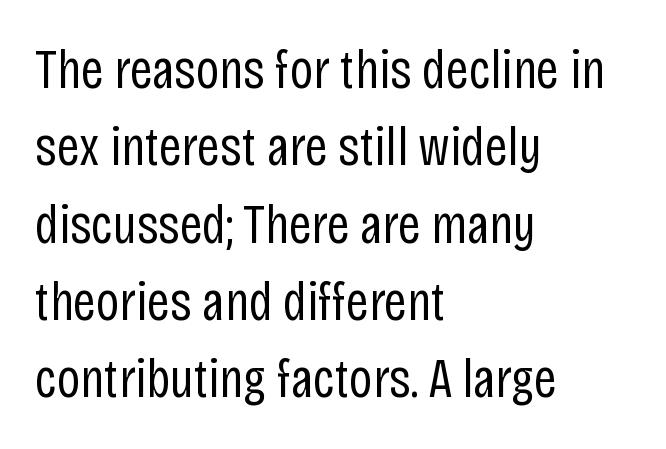
The image shows 56 px regular-weight, condensed sans-serif type, upright; set left-aligned, normal line spacing (1.38x), normal letter spacing, not underlined; low stroke contrast and a large x-height.
